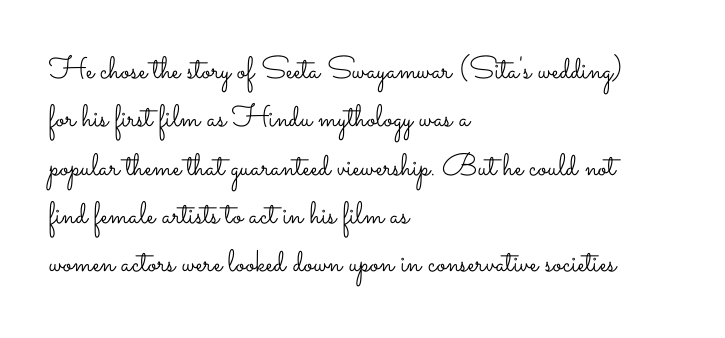
Q: Is the text bold? A: No.
Q: Is the text italic (slanted)? A: Yes.
Q: Is the text underlined? A: No.
Q: How is the paragraph aligned? A: Left-aligned.
Q: Is the spacing between letters normal or unusually wide? A: Normal.
Q: Is the spacing between lines tight, normal or loose? A: Normal.
Q: Width (condensed, normal, or wide)? A: Wide.
Q: Stroke contrast? A: Low.
Q: x-height? A: Small.
Q: Monospaced? A: No.
